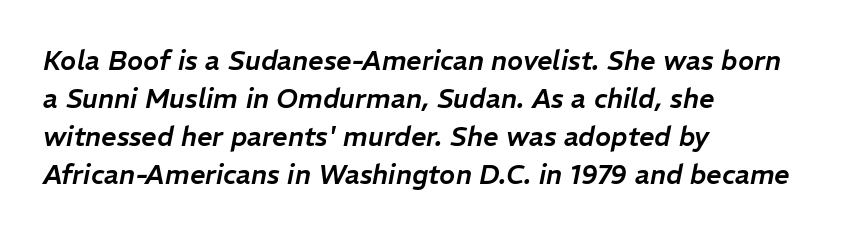
{"italic": "yes", "lean": "right", "slant_degrees": 11, "underline": "no", "align": "left", "line_spacing": "normal", "line_spacing_ratio": 1.41, "letter_spacing": "normal", "letter_spacing_em": 0.0, "glyph_px": 27}
